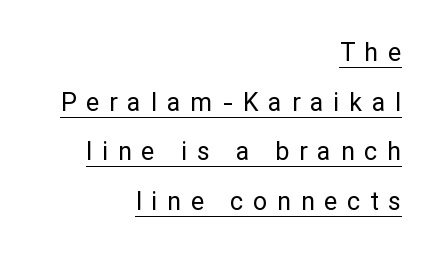
Q: Is the text bold? A: No.
Q: Is the text italic (slanted)? A: No, it is upright.
Q: Is the text underlined? A: Yes.
Q: How is the paragraph aligned? A: Right-aligned.
Q: Is the spacing between letters normal or unusually wide? A: Unusually wide.
Q: Is the spacing between lines tight, normal or loose? A: Loose.
